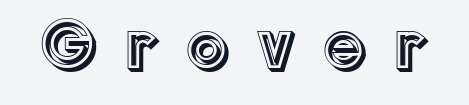
Q: Is the text italic (slanted)? A: No, it is upright.
Q: Is the text underlined? A: No.
Q: Is the spacing between letters normal or unusually wide? A: Unusually wide.
Q: Width (condensed, normal, or wide)? A: Normal.
Q: x-height? A: Medium.
Q: Monospaced? A: No.
